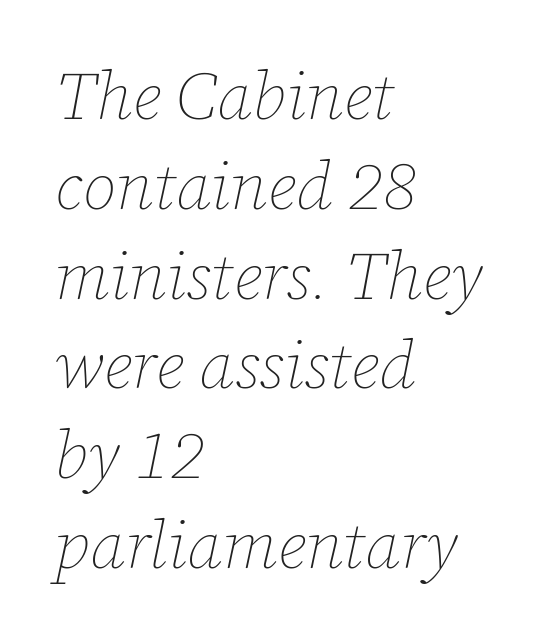
The image shows 67 px thin type, italic (leaning right); set left-aligned, normal line spacing (1.34x), normal letter spacing, not underlined; low stroke contrast and a medium x-height.
